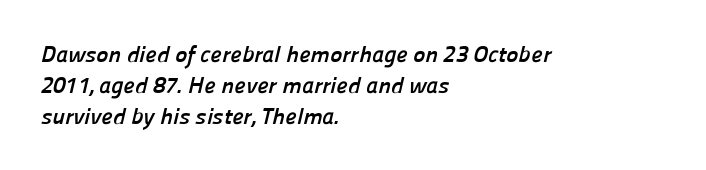
The image shows 23 px bold type; set left-aligned, normal line spacing (1.34x), normal letter spacing, not underlined.
